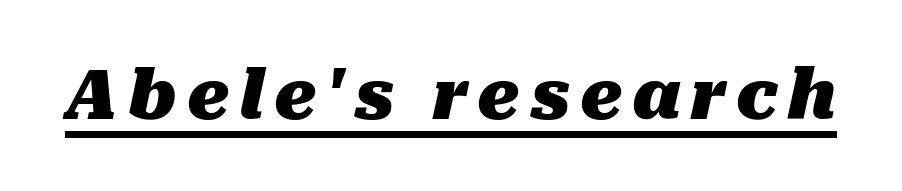
Q: Is the text bold? A: Yes.
Q: Is the text italic (slanted)? A: Yes, it leans right by about 10 degrees.
Q: Is the text underlined? A: Yes.
Q: Width (condensed, normal, or wide)? A: Normal.
Q: Stroke contrast? A: Medium.
Q: x-height? A: Medium.
Q: Monospaced? A: No.
